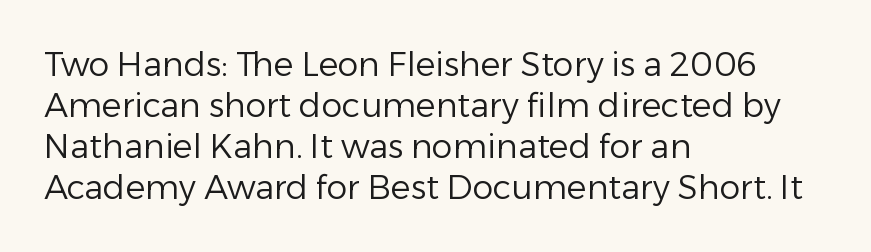
Do the characters align in a grid? No, the font is proportional. This sample uses plain, unmodified letter spacing. The lettering stays uniformly vertical, giving the passage a roman look. A bare baseline throughout the passage. Font category for this specimen: sans-serif. Ink coverage per letter is moderate at most.
